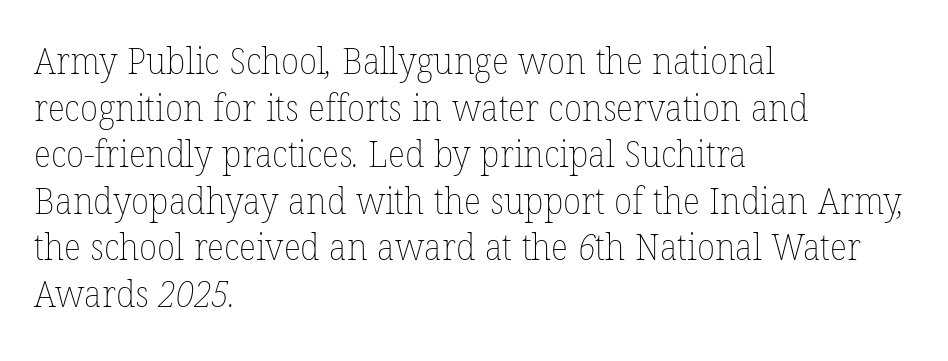
The image shows 37 px thin type; set left-aligned, normal line spacing (1.26x), normal letter spacing, not underlined; low stroke contrast and a medium x-height.
